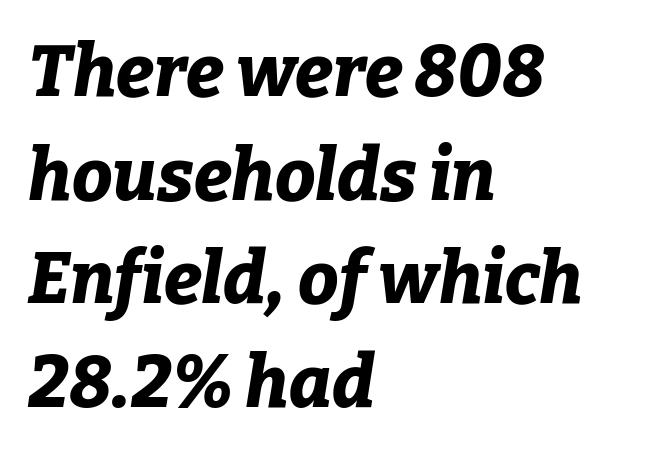
{"italic": "yes", "lean": "right", "slant_degrees": 9, "bold": "yes", "weight": "bold", "width": "normal", "stroke_contrast": "low", "x_height": "medium", "monospaced": "no", "underline": "no", "align": "left", "line_spacing": "normal", "line_spacing_ratio": 1.44, "letter_spacing": "normal", "letter_spacing_em": 0.0, "glyph_px": 72}
